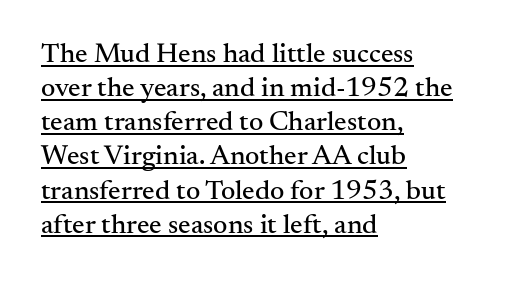
The face used here is rendered with its standard letterfit. The lines in this sample share a left origin and differ only in where they stop. You can see a thin bar hugging the bottom of the glyphs. The text was rendered using a seriffed face with decorative stroke endings.
